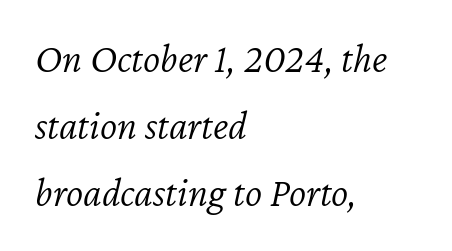
The image shows 41 px light type, italic (leaning right); set left-aligned, normal line spacing (1.64x), normal letter spacing, not underlined; low stroke contrast and a medium x-height.
